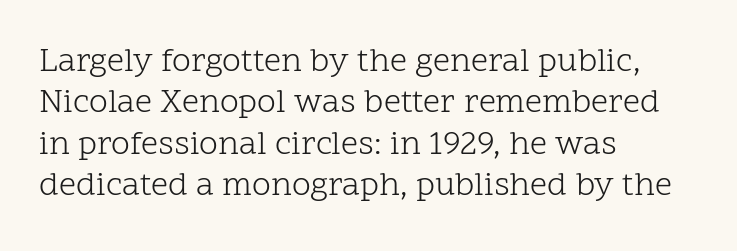
Descenders hang freely into open space. Italic: no, the glyphs are upright roman. Words appear dense and cohesive because spacing is normal. Each letter's strokes conclude with small projecting serifs. Each stroke keeps to a modest, everyday thickness or less.
